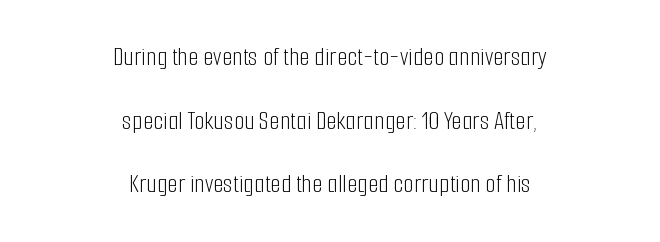
The image shows 27 px text type, upright; set centered, loose line spacing (2.36x), normal letter spacing, not underlined.
